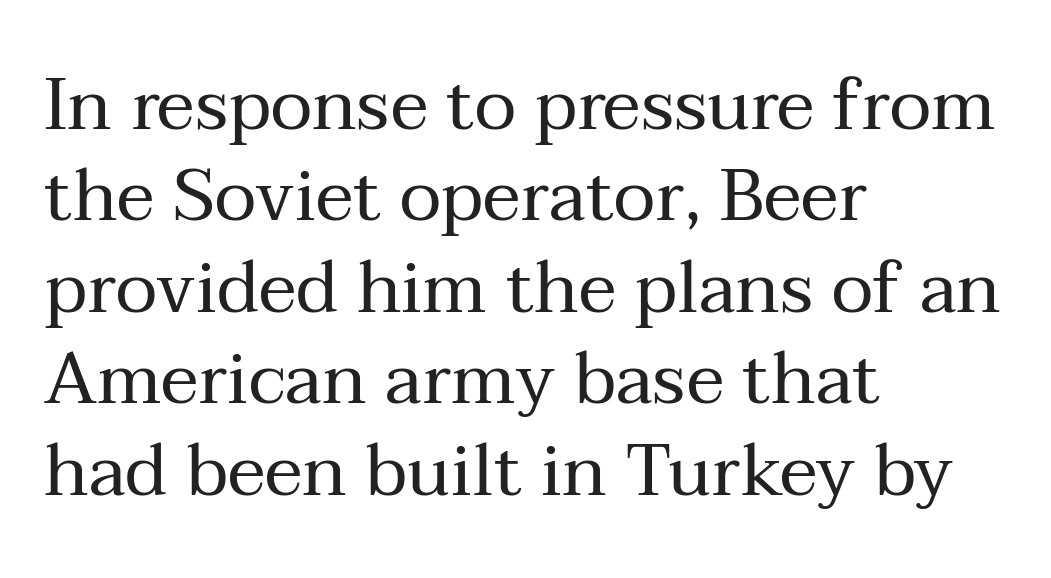
The image shows 72 px regular-weight serif type, upright; set left-aligned, normal line spacing (1.27x), normal letter spacing, not underlined; medium stroke contrast and a medium x-height.
